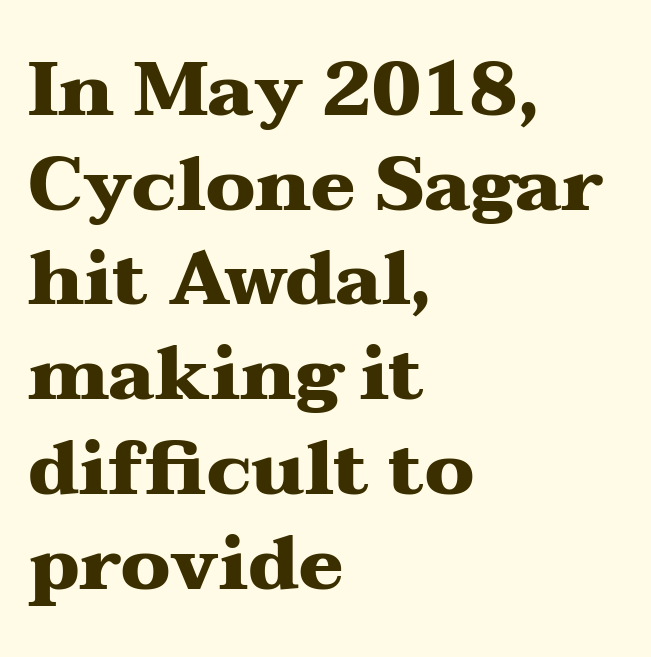
The image shows 74 px heavy, wide serif type, upright; set left-aligned, normal line spacing (1.28x), normal letter spacing, not underlined; medium stroke contrast and a medium x-height.
